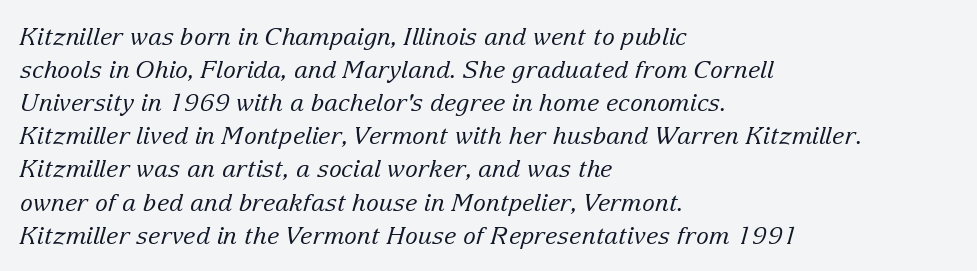
Q: Is the text bold? A: No.
Q: Is the text italic (slanted)? A: Yes, it leans right by about 15 degrees.
Q: Is the text underlined? A: No.
Q: How is the paragraph aligned? A: Left-aligned.
Q: Is the spacing between letters normal or unusually wide? A: Normal.
Q: Is the spacing between lines tight, normal or loose? A: Normal.
